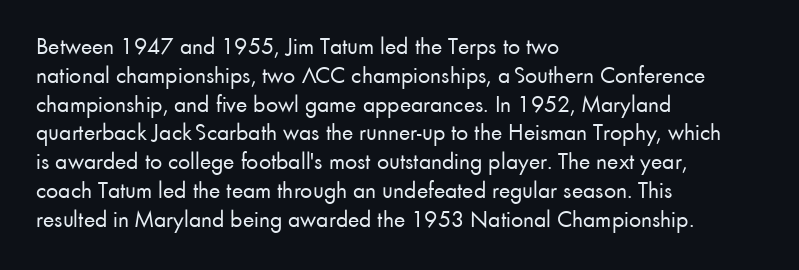
Q: Is the text bold? A: No.
Q: Is the text italic (slanted)? A: No, it is upright.
Q: Is the text underlined? A: No.
Q: How is the paragraph aligned? A: Left-aligned.
Q: Is the spacing between letters normal or unusually wide? A: Normal.
